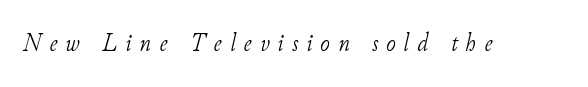
Tall strokes in this sample are angled rather than plumb. Counters stay open thanks to moderate or lighter strokes. This rendering widens character spacing well past its baseline value. Beneath every word, the page is bare.
